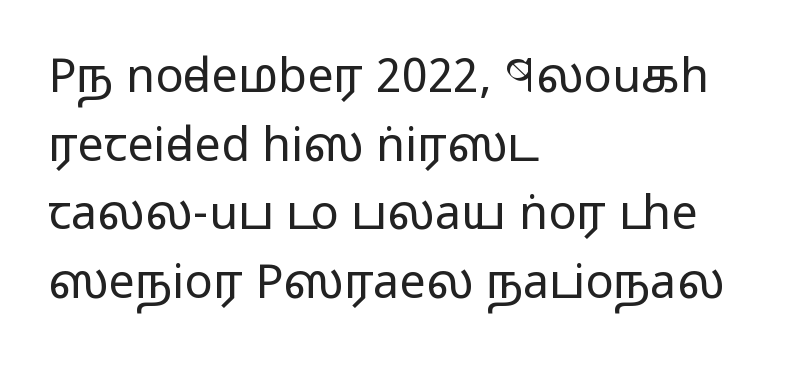
Where is the straight margin? On the left. The face used here is proportionally spaced, like ordinary book or web type. This sample uses plain, unmodified letter spacing. If you measured baseline to baseline, you'd find a middling distance. You can tell it's not italic because the verticals are truly vertical.
